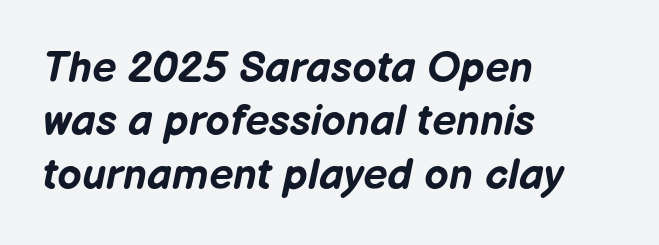
{"italic": "yes", "lean": "right", "slant_degrees": 12, "bold": "yes", "weight": "bold", "width": "normal", "stroke_contrast": "low", "x_height": "medium", "monospaced": "no", "underline": "no", "align": "left", "line_spacing_ratio": 1.24, "letter_spacing": "normal", "letter_spacing_em": 0.0, "glyph_px": 43}
